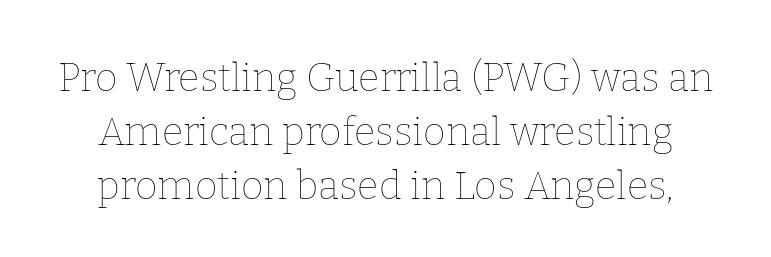
Words float on clear page, feet unadorned. Notice how descenders clear the ascenders below comfortably — that's standard leading. Standard letterfit; no display-style spreading of the glyphs. The setting favours the middle, as headings and verse often do.
